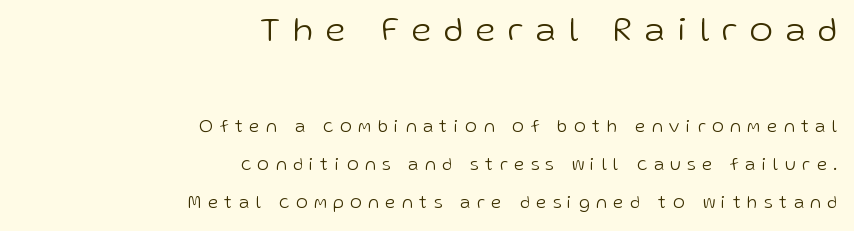
Q: Is the text bold? A: No.
Q: Is the text italic (slanted)? A: No, it is upright.
Q: Is the typeface a serif or a sans-serif typeface? A: Sans-serif.
Q: Is the text underlined? A: No.
Q: How is the paragraph aligned? A: Right-aligned.
Q: Is the spacing between letters normal or unusually wide? A: Unusually wide.
Q: Is the spacing between lines tight, normal or loose? A: Loose.
Q: Which block of text is set in a larger size, the first (top) or the second (bottom)? A: The first (top) one.
Q: Width (condensed, normal, or wide)? A: Normal.
Q: Stroke contrast? A: Low.
Q: x-height? A: Medium.
Q: Monospaced? A: No.
